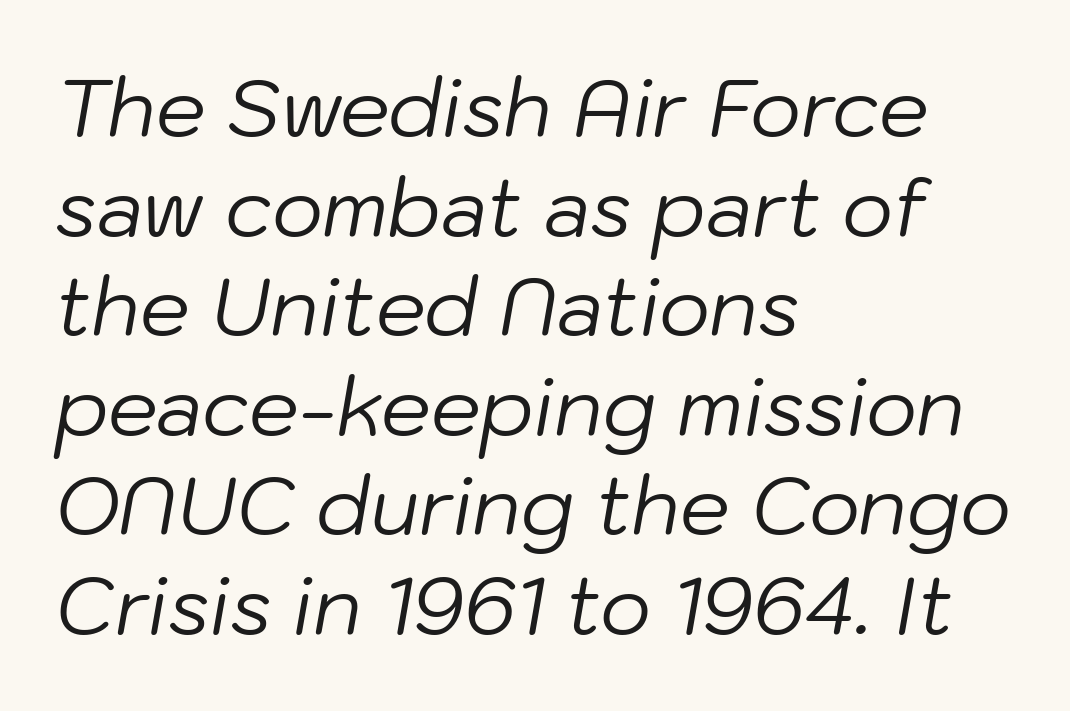
Q: Is the text bold? A: No.
Q: Is the text italic (slanted)? A: Yes, it leans right by about 10 degrees.
Q: Is the text underlined? A: No.
Q: How is the paragraph aligned? A: Left-aligned.
Q: Is the spacing between letters normal or unusually wide? A: Normal.
Q: Is the spacing between lines tight, normal or loose? A: Normal.
Q: Width (condensed, normal, or wide)? A: Normal.
Q: Stroke contrast? A: Low.
Q: x-height? A: Medium.
Q: Monospaced? A: No.
